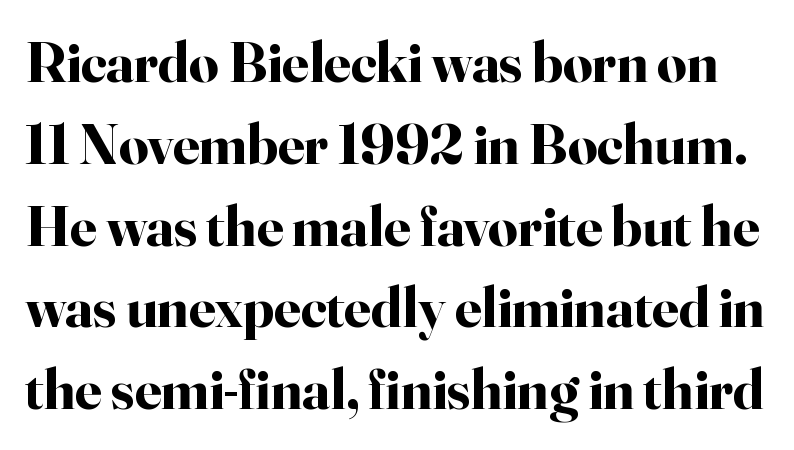
{"serif": "yes", "italic": "no", "bold": "yes", "weight": "bold", "width": "normal", "stroke_contrast": "high", "x_height": "small", "monospaced": "no", "underline": "no", "line_spacing": "normal", "line_spacing_ratio": 1.41, "letter_spacing": "normal", "letter_spacing_em": 0.0, "glyph_px": 58}
